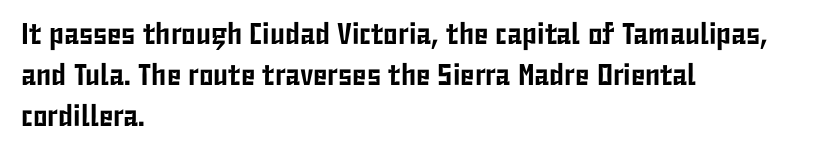
The image shows 30 px condensed sans-serif type, upright; set left-aligned, normal line spacing (1.37x), normal letter spacing, not underlined; low stroke contrast and a medium x-height.
